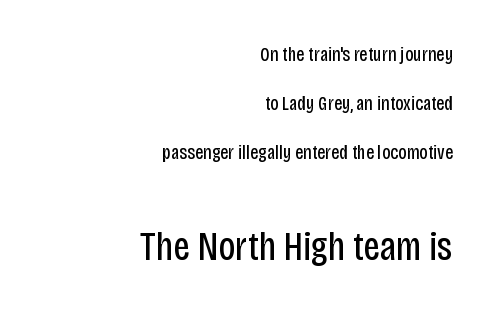
Q: Is the text bold? A: No.
Q: Is the text italic (slanted)? A: No, it is upright.
Q: Is the typeface a serif or a sans-serif typeface? A: Sans-serif.
Q: Is the text underlined? A: No.
Q: How is the paragraph aligned? A: Right-aligned.
Q: Is the spacing between letters normal or unusually wide? A: Normal.
Q: Is the spacing between lines tight, normal or loose? A: Loose.
Q: Which block of text is set in a larger size, the first (top) or the second (bottom)? A: The second (bottom) one.
Q: Width (condensed, normal, or wide)? A: Condensed.
Q: Stroke contrast? A: Low.
Q: x-height? A: Large.
Q: Monospaced? A: No.
